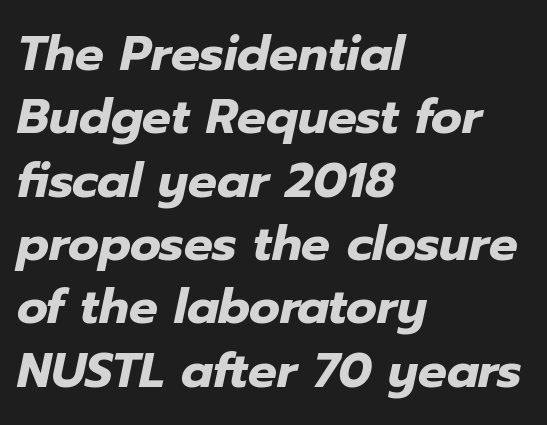
Italic: yes, the glyphs are oblique. These lines are set flush left with a ragged right edge. The gap between lines stays unmarked. These lines keep a tight, regular rhythm from letter to letter. The vertical gap from one line to the next is medium. The sample has been set heavy, in full bold.
